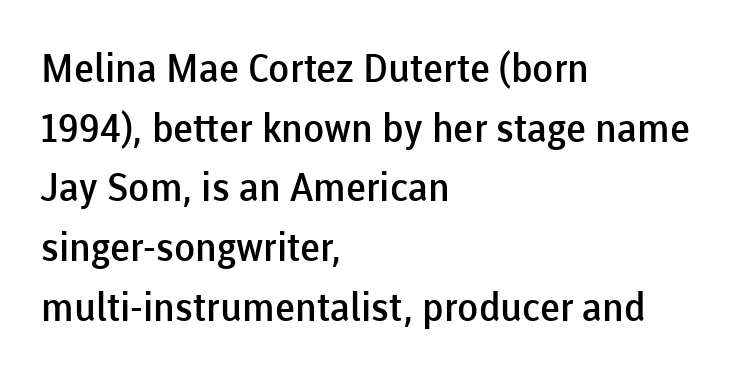
The image shows 39 px semibold sans-serif type, upright; set left-aligned, normal line spacing (1.53x), normal letter spacing, not underlined; low stroke contrast and a medium x-height.
